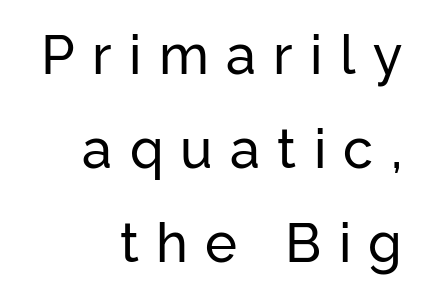
The image shows 54 px sans-serif type, upright; set right-aligned, line spacing 1.74x, unusually wide letter spacing (+0.32 em), not underlined; low stroke contrast and a medium x-height.
